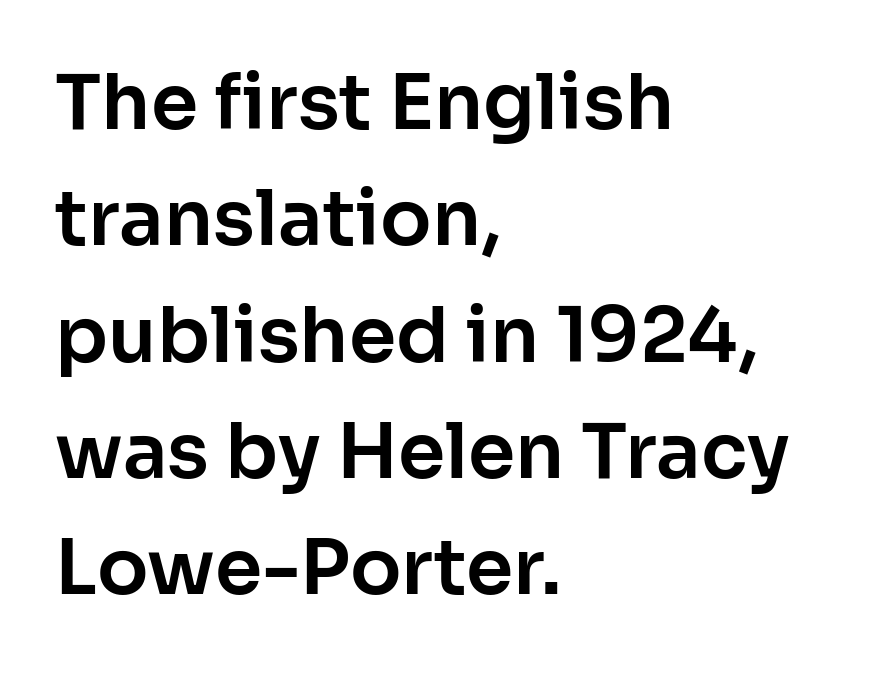
The image shows 76 px sans-serif type, upright; set left-aligned, normal line spacing (1.53x), normal letter spacing, not underlined; low stroke contrast and a medium x-height.
